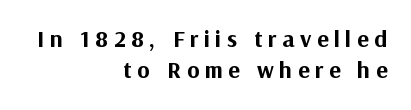
The image shows 24 px bold type, upright; set right-aligned, normal line spacing (1.3x), unusually wide letter spacing (+0.23 em), not underlined.
